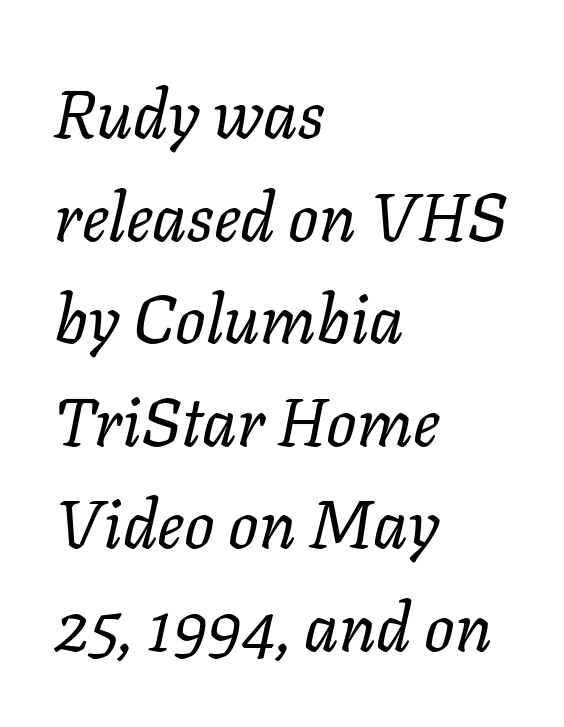
The image shows 67 px regular-weight type, italic (leaning right); set left-aligned, normal line spacing (1.53x), normal letter spacing, not underlined; low stroke contrast and a medium x-height.
